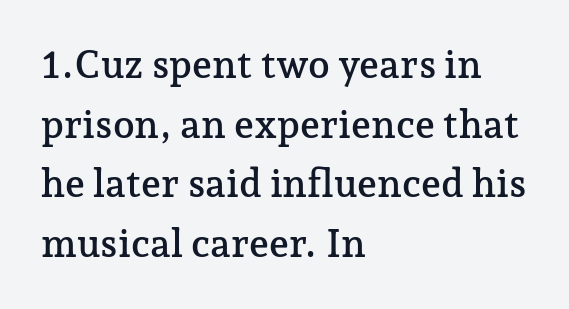
{"serif": "yes", "italic": "no", "width": "normal", "stroke_contrast": "low", "x_height": "medium", "monospaced": "no", "underline": "no", "align": "left", "line_spacing": "normal", "line_spacing_ratio": 1.53, "letter_spacing": "normal", "letter_spacing_em": 0.0, "glyph_px": 39}
